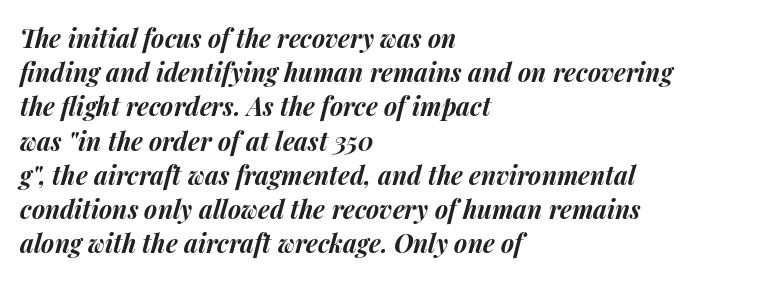
Leading matches the norm, producing a regular column. Tall strokes in this sample are angled rather than plumb. Here the glyphs are tracked normally, forming tight word shapes. Quick note: underline off. Strokes here are thick enough to call this a true bold.
